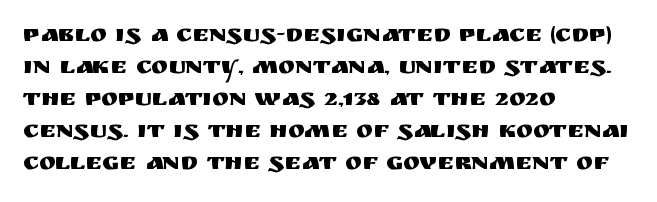
Q: Is the text italic (slanted)? A: No, it is upright.
Q: Is the text underlined? A: No.
Q: How is the paragraph aligned? A: Left-aligned.
Q: Is the spacing between letters normal or unusually wide? A: Normal.
Q: Is the spacing between lines tight, normal or loose? A: Normal.
